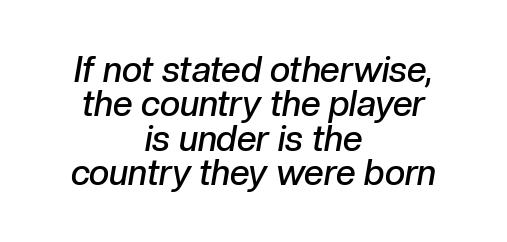
The image shows 35 px semibold type, italic (leaning right); set centered, tight line spacing (0.98x), normal letter spacing, not underlined; low stroke contrast and a medium x-height.
